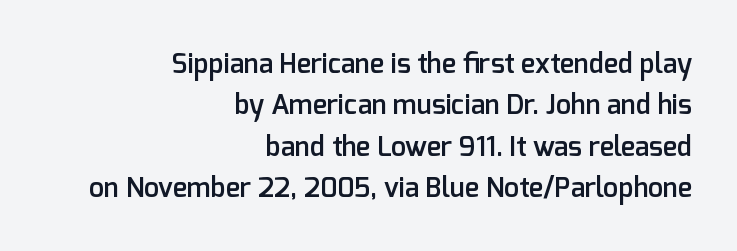
The image shows 27 px text type, upright; set right-aligned, normal line spacing (1.53x), normal letter spacing, not underlined.
